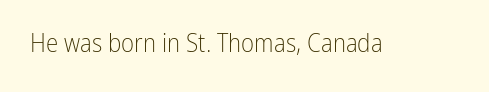
Q: Is the text bold? A: No.
Q: Is the text italic (slanted)? A: No, it is upright.
Q: Is the text underlined? A: No.
Q: Is the spacing between letters normal or unusually wide? A: Normal.
